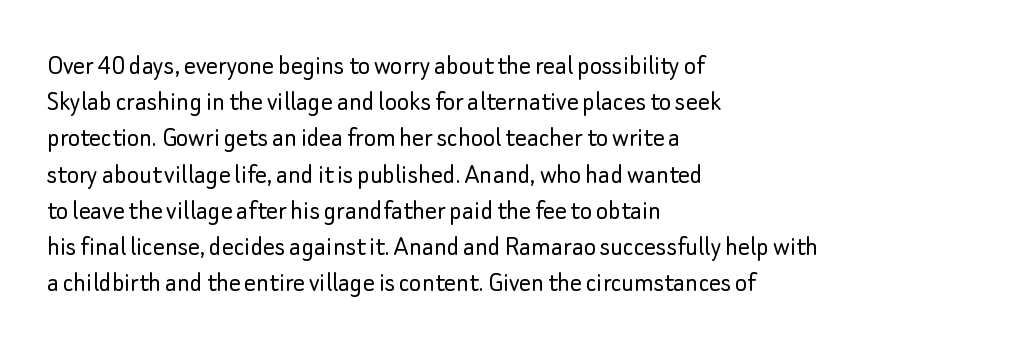
It's the straight-up-and-down kind of type. Vertical spacing — default. Each line starts at the same left margin while the right side varies. The face looks like a standard text weight, possibly lighter.
